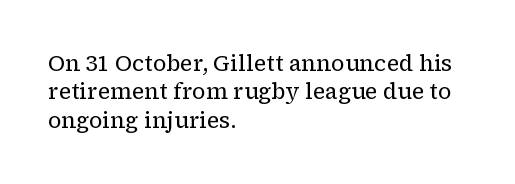
Rule under the text: the space is simply empty. Honestly, the letter spacing is just normal — you wouldn't notice it. The font's upright variant was chosen for this text. The strokes are not fattened; the text isn't bold. Layout note: lines flush left. The designer left line spacing at the default.
